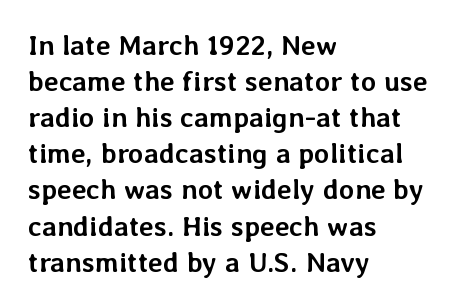
The passage shown is typed in a proportional face where columns would drift. The leading is moderate, giving the passage an even texture. These lines stack with their left ends in a neat column. You'd pick this weight for a headline — it's a proper bold.
